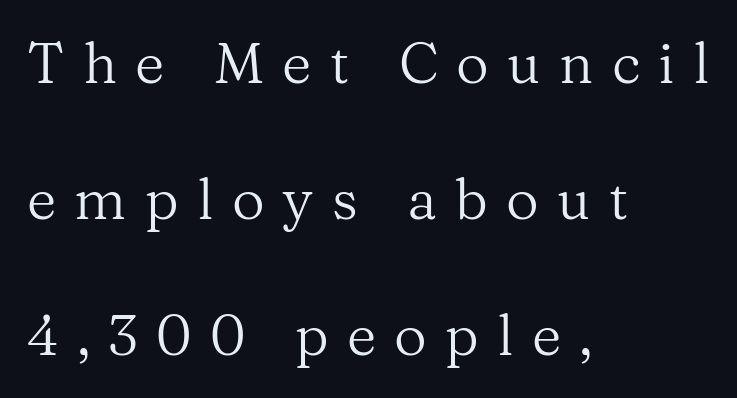
The strokes carry an ordinary text weight at most. Do the characters align in a grid? No, the font is proportional. Designer's note — italics off, roman on. Substantial extra tracking has been applied to these lines. Compared with typical paragraphs, the rows here are farther apart. One-word summary of the alignment: left.
